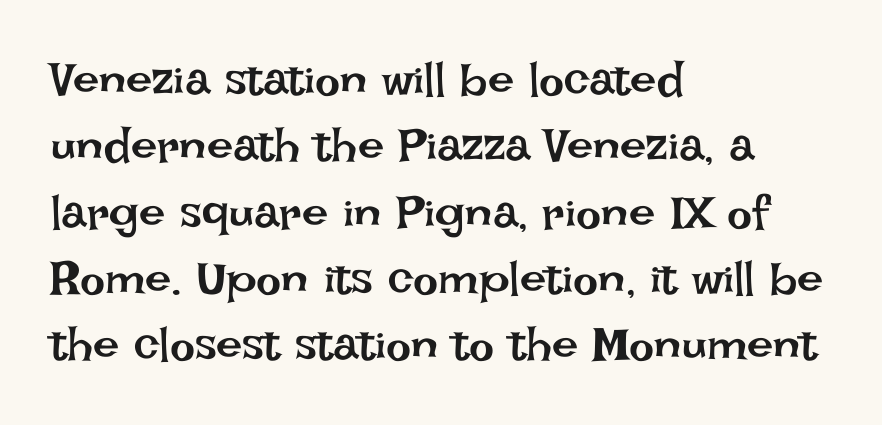
Q: Is the text bold? A: No.
Q: Is the text italic (slanted)? A: No, it is upright.
Q: Is the text underlined? A: No.
Q: How is the paragraph aligned? A: Left-aligned.
Q: Is the spacing between letters normal or unusually wide? A: Normal.
Q: Is the spacing between lines tight, normal or loose? A: Normal.
Q: Width (condensed, normal, or wide)? A: Normal.
Q: Stroke contrast? A: Low.
Q: x-height? A: Large.
Q: Monospaced? A: No.
